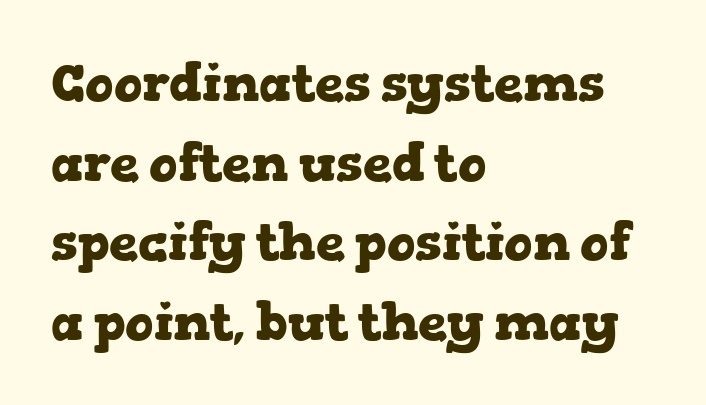
Q: Is the text bold? A: Yes.
Q: Is the text italic (slanted)? A: No, it is upright.
Q: Is the typeface a serif or a sans-serif typeface? A: Serif.
Q: Is the text underlined? A: No.
Q: How is the paragraph aligned? A: Left-aligned.
Q: Is the spacing between letters normal or unusually wide? A: Normal.
Q: Is the spacing between lines tight, normal or loose? A: Normal.
Q: Width (condensed, normal, or wide)? A: Wide.
Q: Stroke contrast? A: Low.
Q: x-height? A: Medium.
Q: Monospaced? A: No.
